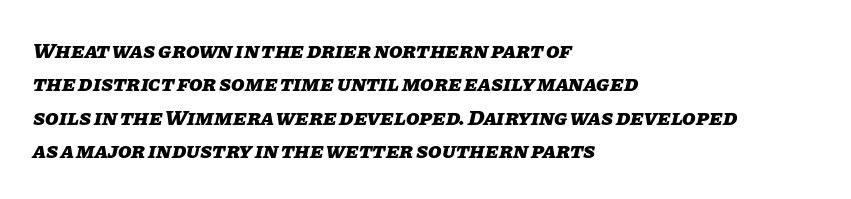
Any mark beneath the type? The region is blank. As a designer I'd log this as weight 700, bold. Tracking value appears to be zero — textbook default spacing. In terms of posture, this sample is oblique.
